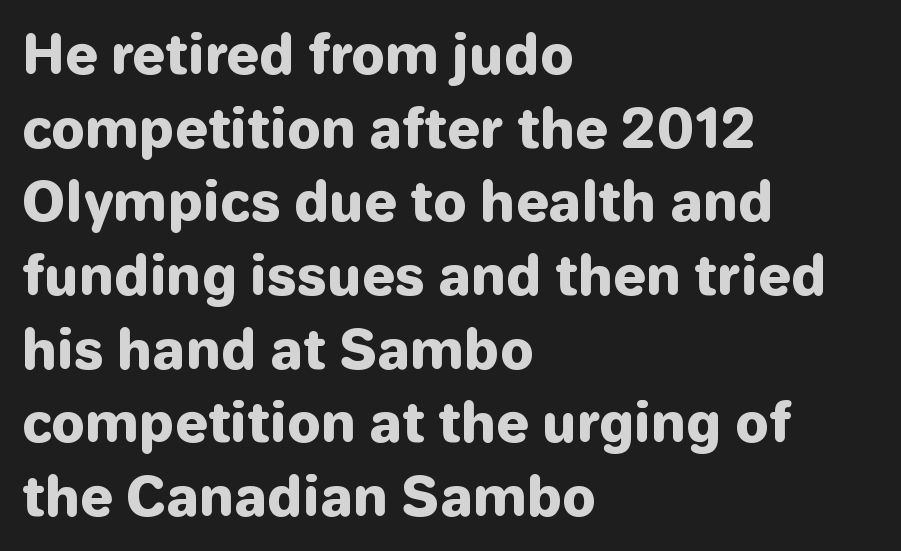
This rendering leaves character spacing at its baseline value. The area under the type is left untouched. Do the characters align in a grid? No, the font is proportional. Plenty of ink on the page — the face is bold. The rag falls on the right side of this text block. This sample keeps an unexceptional amount of space between lines.
